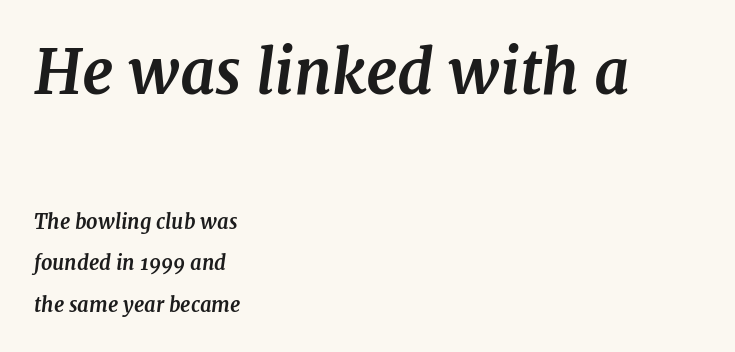
The image shows 61 px bold serif type, italic (leaning right); set left-aligned, loose line spacing (2.07x), normal letter spacing, not underlined; the first (top) block is 3.05x larger; medium stroke contrast and a medium x-height.
